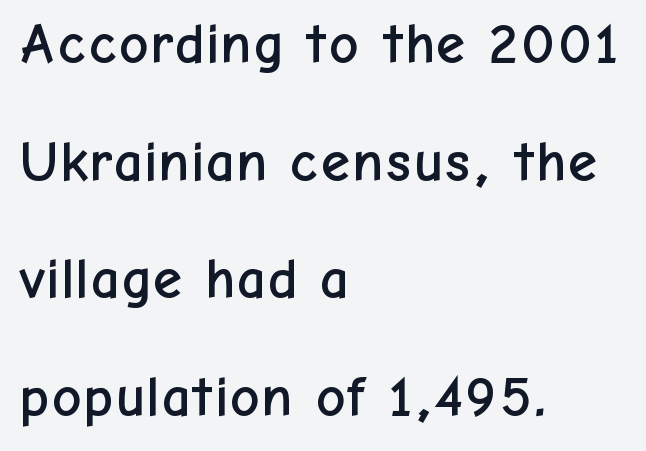
Q: Is the text italic (slanted)? A: No, it is upright.
Q: Is the typeface a serif or a sans-serif typeface? A: Sans-serif.
Q: Is the text underlined? A: No.
Q: How is the paragraph aligned? A: Left-aligned.
Q: Is the spacing between letters normal or unusually wide? A: Normal.
Q: Is the spacing between lines tight, normal or loose? A: Loose.
Q: Width (condensed, normal, or wide)? A: Normal.
Q: Stroke contrast? A: Low.
Q: x-height? A: Medium.
Q: Monospaced? A: No.
